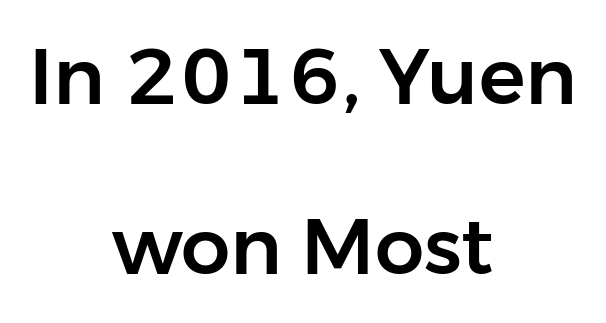
Q: Is the text italic (slanted)? A: No, it is upright.
Q: Is the typeface a serif or a sans-serif typeface? A: Sans-serif.
Q: Is the text underlined? A: No.
Q: How is the paragraph aligned? A: Centered.
Q: Is the spacing between letters normal or unusually wide? A: Normal.
Q: Is the spacing between lines tight, normal or loose? A: Loose.
Q: Width (condensed, normal, or wide)? A: Normal.
Q: Stroke contrast? A: Low.
Q: x-height? A: Medium.
Q: Monospaced? A: No.
